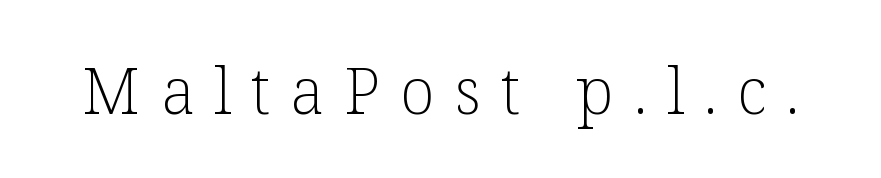
Q: Is the text bold? A: No.
Q: Is the text italic (slanted)? A: No, it is upright.
Q: Is the typeface a serif or a sans-serif typeface? A: Serif.
Q: Is the text underlined? A: No.
Q: Is the spacing between letters normal or unusually wide? A: Unusually wide.
Q: Width (condensed, normal, or wide)? A: Normal.
Q: Stroke contrast? A: Low.
Q: x-height? A: Medium.
Q: Monospaced? A: No.
